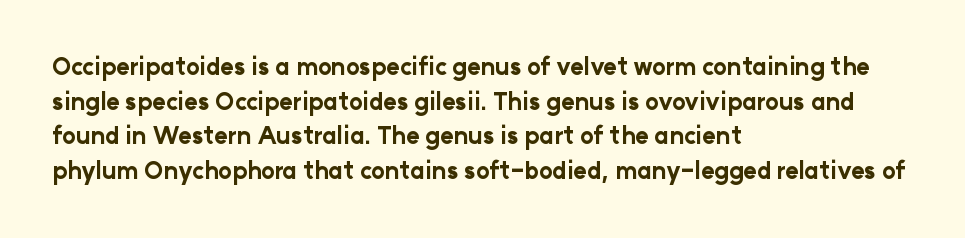
Every stem runs plumb, perpendicular to the baseline. The typesetting leans heavy: a genuine bold. Anything drawn beneath the words? Only blank space. The paragraph shown leans on its left margin. In terms of letterspacing, this is plain default setting. The space between consecutive lines is moderate.
